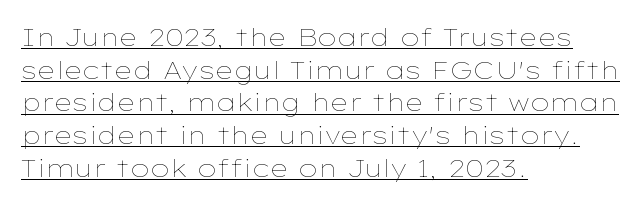
{"italic": "no", "bold": "no", "underline": "yes", "align": "left", "line_spacing": "normal", "line_spacing_ratio": 1.31, "letter_spacing": "normal", "letter_spacing_em": 0.0, "glyph_px": 25}
